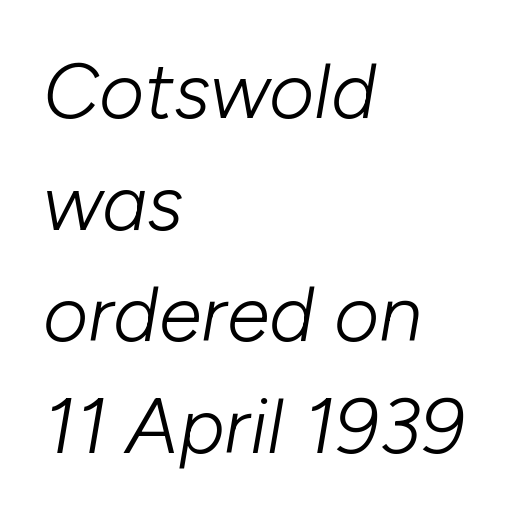
Descenders hang freely into open space. If you drew a ruler down the left edge, every line would touch it. Ink coverage per letter is moderate at most. The block of text has a typical density, with ordinary space between rows. The font's italic variant was chosen for this text. Varying glyph widths throughout — classic text-font behaviour.
